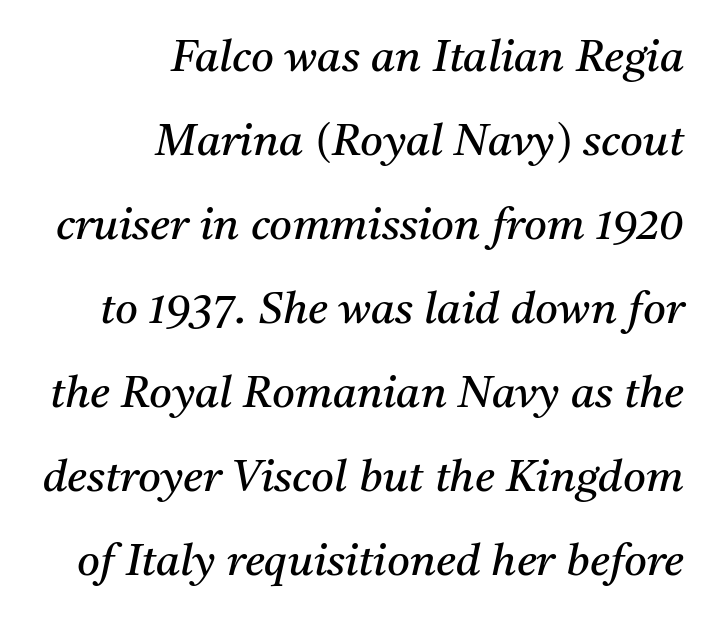
Q: Is the text bold? A: No.
Q: Is the text italic (slanted)? A: Yes, it leans right by about 11 degrees.
Q: Is the typeface a serif or a sans-serif typeface? A: Serif.
Q: Is the text underlined? A: No.
Q: How is the paragraph aligned? A: Right-aligned.
Q: Is the spacing between letters normal or unusually wide? A: Normal.
Q: Is the spacing between lines tight, normal or loose? A: Loose.
Q: Width (condensed, normal, or wide)? A: Normal.
Q: Stroke contrast? A: Medium.
Q: x-height? A: Medium.
Q: Monospaced? A: No.
